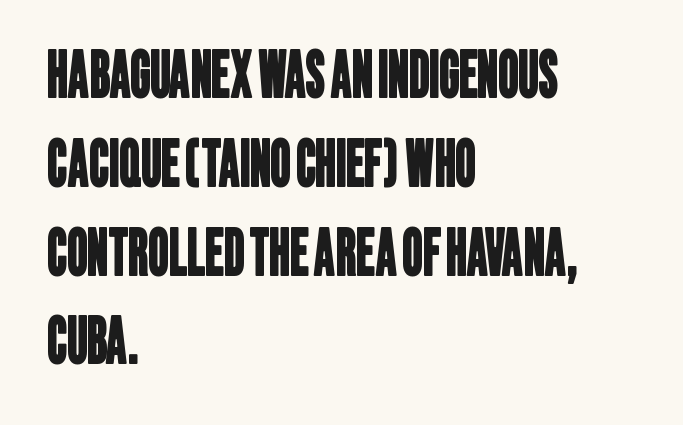
The image shows 63 px condensed sans-serif type; set left-aligned, normal line spacing (1.41x), normal letter spacing, not underlined; low stroke contrast and a large x-height.
